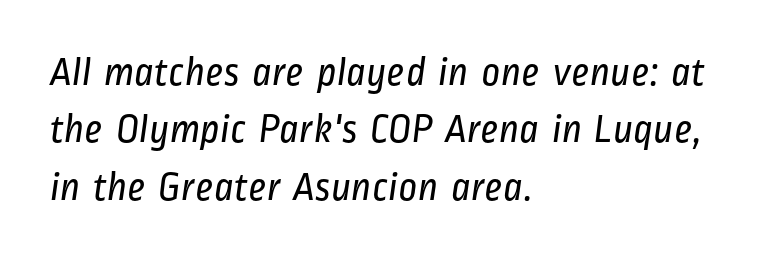
Q: Is the text bold? A: No.
Q: Is the typeface a serif or a sans-serif typeface? A: Sans-serif.
Q: Is the text underlined? A: No.
Q: How is the paragraph aligned? A: Left-aligned.
Q: Is the spacing between letters normal or unusually wide? A: Normal.
Q: Is the spacing between lines tight, normal or loose? A: Normal.
Q: Width (condensed, normal, or wide)? A: Condensed.
Q: Stroke contrast? A: Low.
Q: x-height? A: Medium.
Q: Monospaced? A: No.
